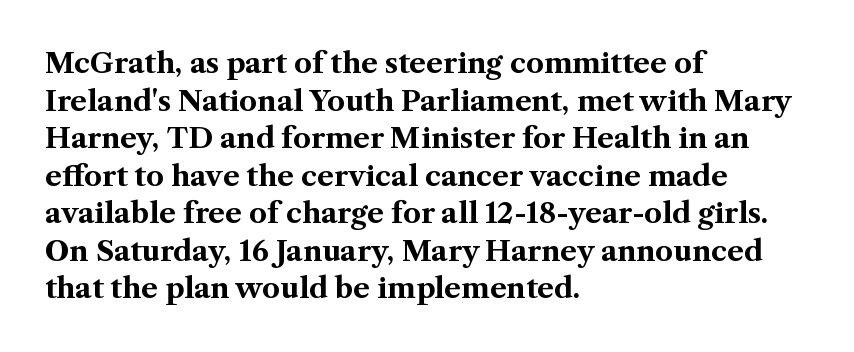
{"serif": "yes", "italic": "no", "bold": "yes", "weight": "bold", "width": "normal", "stroke_contrast": "medium", "x_height": "medium", "monospaced": "no", "underline": "no", "align": "left", "line_spacing": "normal", "line_spacing_ratio": 1.34, "letter_spacing": "normal", "letter_spacing_em": 0.0, "glyph_px": 28}
